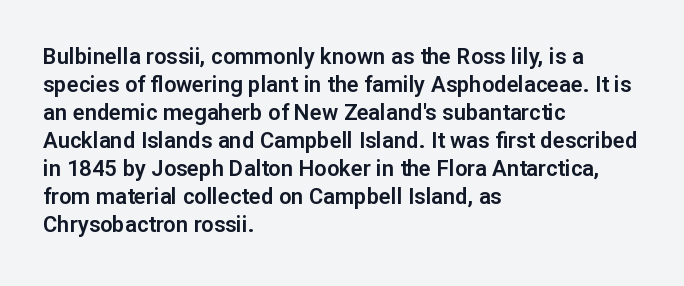
Q: Is the text italic (slanted)? A: No, it is upright.
Q: Is the text underlined? A: No.
Q: How is the paragraph aligned? A: Left-aligned.
Q: Is the spacing between letters normal or unusually wide? A: Normal.
Q: Is the spacing between lines tight, normal or loose? A: Normal.
